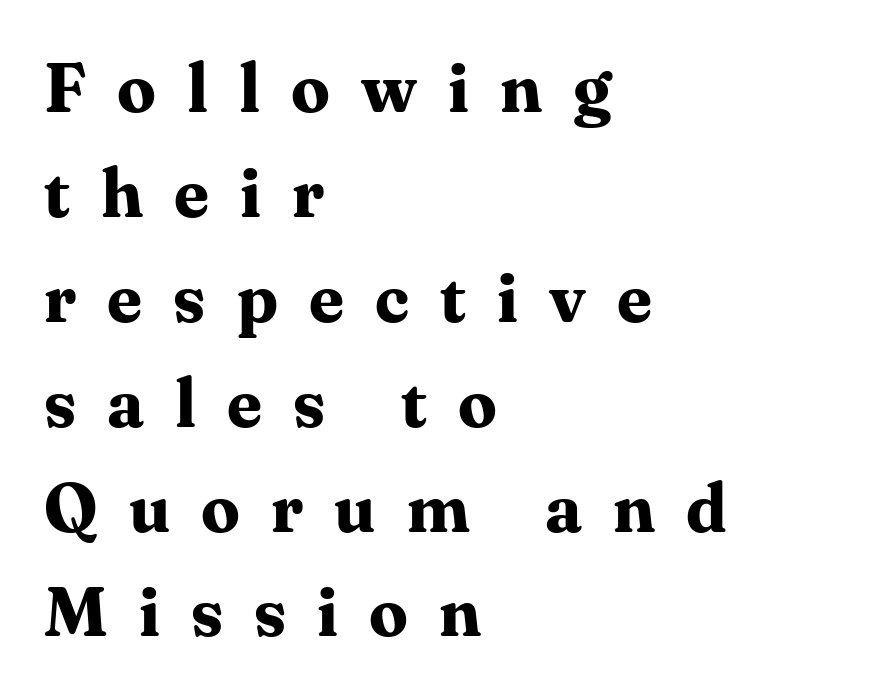
The image shows 69 px bold serif type, upright; set left-aligned, normal line spacing (1.52x), unusually wide letter spacing (+0.45 em), not underlined; medium stroke contrast and a medium x-height.
